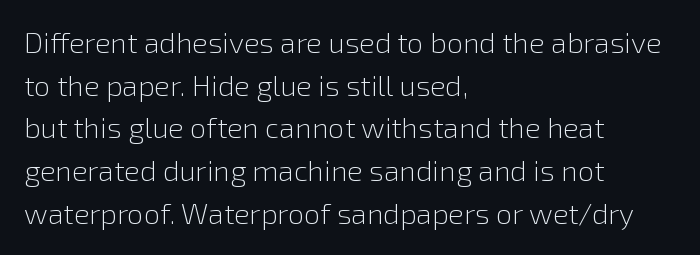
The image shows 29 px light sans-serif type, upright; set left-aligned, normal line spacing (1.47x), normal letter spacing, not underlined; a medium x-height.
